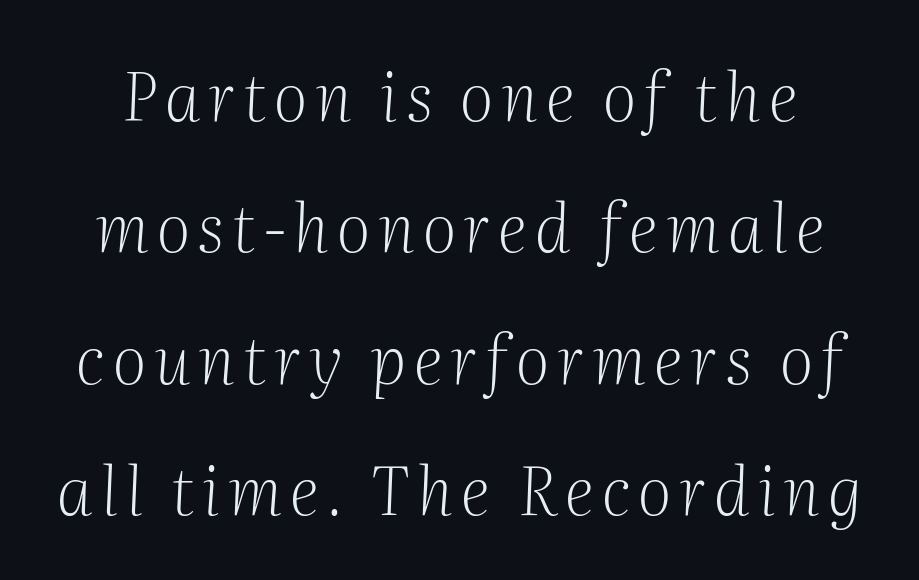
The gap between lines stays unmarked. Weight class: somewhere from thin through regular. It's the slanting kind of type. A typesetter would call this proportional, since set widths differ per character. What's the leading like? Stretched, with rows far apart.
